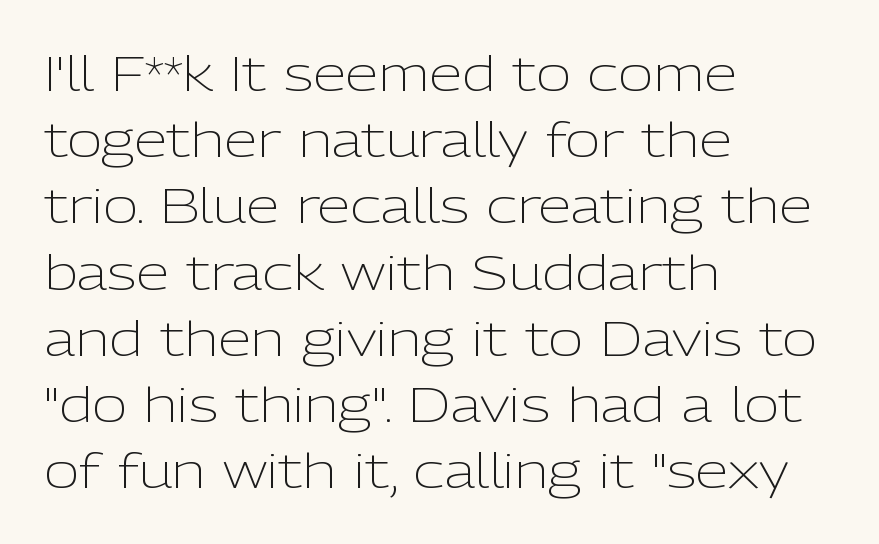
Q: Is the text bold? A: No.
Q: Is the text italic (slanted)? A: No, it is upright.
Q: Is the typeface a serif or a sans-serif typeface? A: Sans-serif.
Q: Is the text underlined? A: No.
Q: How is the paragraph aligned? A: Left-aligned.
Q: Is the spacing between letters normal or unusually wide? A: Normal.
Q: Is the spacing between lines tight, normal or loose? A: Normal.
Q: Width (condensed, normal, or wide)? A: Normal.
Q: Stroke contrast? A: Low.
Q: x-height? A: Medium.
Q: Monospaced? A: No.
